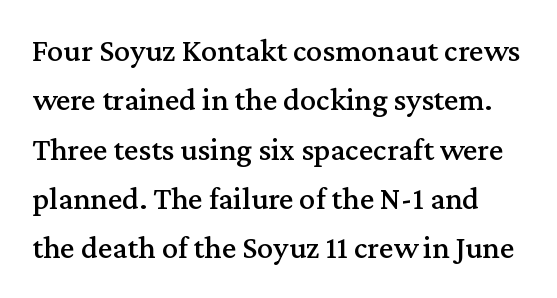
Q: Is the text italic (slanted)? A: No, it is upright.
Q: Is the typeface a serif or a sans-serif typeface? A: Serif.
Q: Is the text underlined? A: No.
Q: Is the spacing between letters normal or unusually wide? A: Normal.
Q: Is the spacing between lines tight, normal or loose? A: Normal.
Q: Width (condensed, normal, or wide)? A: Normal.
Q: Stroke contrast? A: Medium.
Q: x-height? A: Medium.
Q: Monospaced? A: No.
